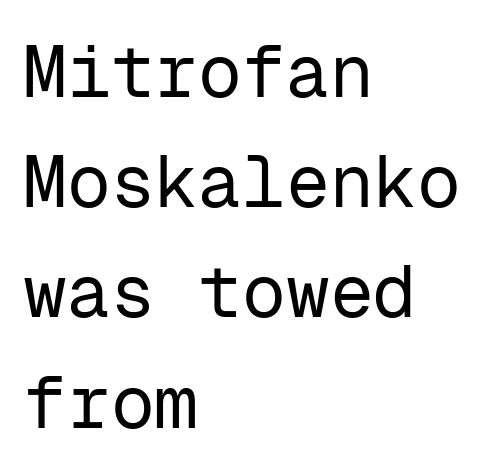
A student would call this left alignment; a typographer would say flush left, rag right. The passage shown is typed in a monospace face where columns stay perfectly aligned. The axis of the letterforms is exactly vertical. Between one letter and the next there's only the usual sliver of space.
